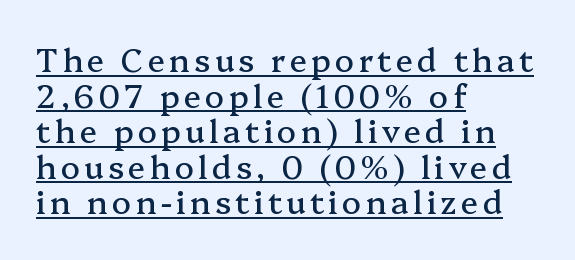
Q: Is the text italic (slanted)? A: No, it is upright.
Q: Is the typeface a serif or a sans-serif typeface? A: Serif.
Q: Is the text underlined? A: Yes.
Q: How is the paragraph aligned? A: Left-aligned.
Q: Is the spacing between lines tight, normal or loose? A: Tight.
Q: Width (condensed, normal, or wide)? A: Normal.
Q: Stroke contrast? A: Medium.
Q: x-height? A: Medium.
Q: Monospaced? A: No.
